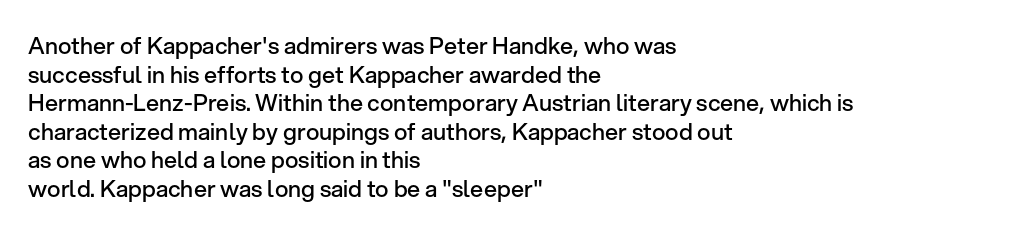
The passage shown is not underscored anywhere. On the weight axis this lands at semibold, roughly 600. Nothing unusual about the tracking: characters are spaced as the font intends. This is roman type, the default non-slanted kind. The paragraph has a hard left edge and a soft right edge.
